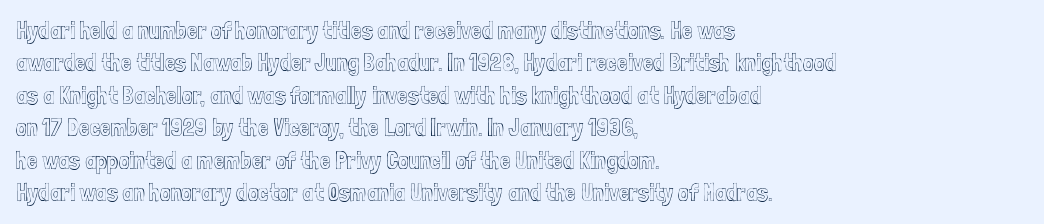
The image shows 24 px text type, upright; set left-aligned, normal line spacing (1.35x), normal letter spacing, not underlined.
